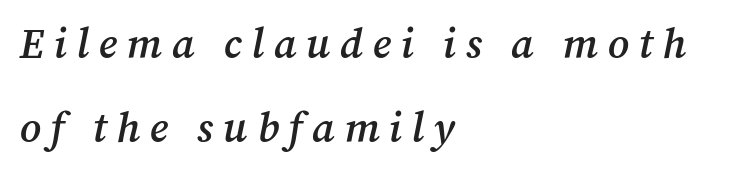
Compared with a centered layout, this one pins lines to the left instead. Proportional: the letters do not fall into vertical columns. A typesetter would mark this as italic. As a designer I'd log this as weight 600, semibold.
